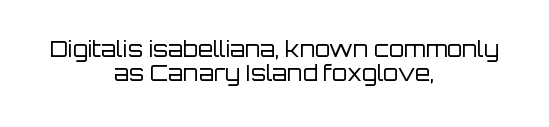
Vertical stems look standard width or narrower in stroke. The letters stand upright; this is a roman face. The text block is weighted toward neither margin, spreading evenly from the middle. These lines keep a tight, regular rhythm from letter to letter.
